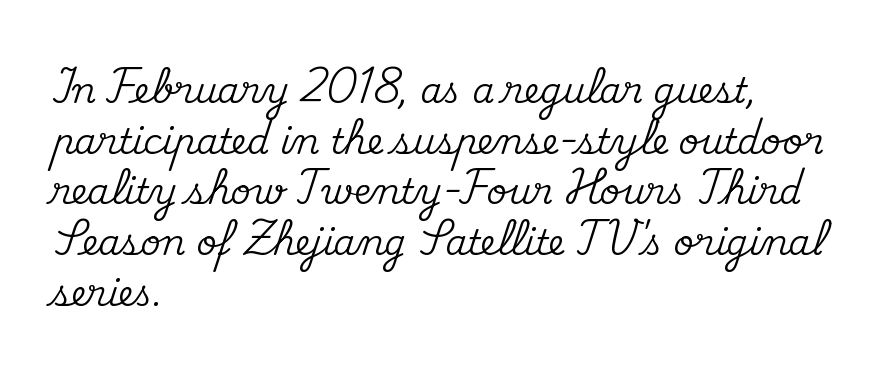
Q: Is the text italic (slanted)? A: Yes.
Q: Is the typeface a serif or a sans-serif typeface? A: Serif.
Q: Is the text underlined? A: No.
Q: How is the paragraph aligned? A: Left-aligned.
Q: Is the spacing between letters normal or unusually wide? A: Normal.
Q: Is the spacing between lines tight, normal or loose? A: Normal.
Q: Width (condensed, normal, or wide)? A: Normal.
Q: Stroke contrast? A: Medium.
Q: x-height? A: Small.
Q: Monospaced? A: No.
